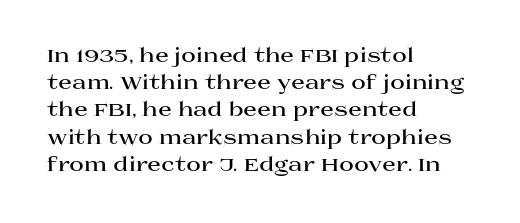
Q: Is the text bold? A: Yes.
Q: Is the text italic (slanted)? A: No, it is upright.
Q: Is the text underlined? A: No.
Q: How is the paragraph aligned? A: Left-aligned.
Q: Is the spacing between letters normal or unusually wide? A: Normal.
Q: Is the spacing between lines tight, normal or loose? A: Normal.
